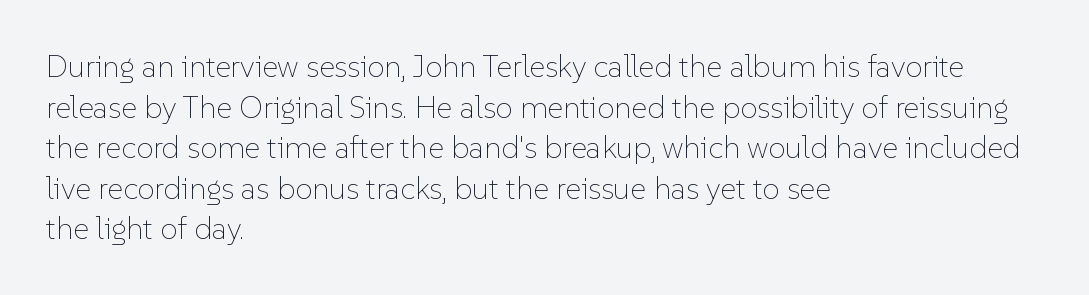
Q: Is the text bold? A: No.
Q: Is the text italic (slanted)? A: No, it is upright.
Q: Is the text underlined? A: No.
Q: How is the paragraph aligned? A: Left-aligned.
Q: Is the spacing between letters normal or unusually wide? A: Normal.
Q: Is the spacing between lines tight, normal or loose? A: Normal.
Q: Width (condensed, normal, or wide)? A: Normal.
Q: Stroke contrast? A: Low.
Q: x-height? A: Medium.
Q: Monospaced? A: No.
